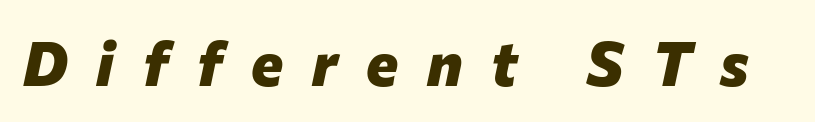
Underlining? Definitely not there. The font's italic variant was chosen for this text. A dark, heavy texture on the line: the type is bold. The horizontal fit of the characters is loose and conspicuously gappy. A typesetter would call this proportional, since set widths differ per character.
